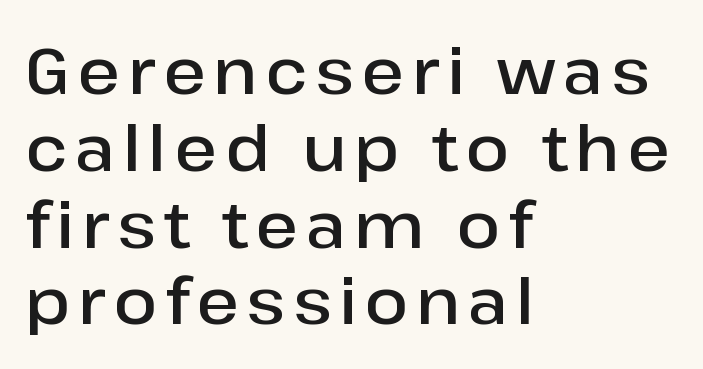
{"serif": "no", "italic": "no", "bold": "semi", "weight": "semibold", "width": "normal", "stroke_contrast": "low", "x_height": "medium", "monospaced": "no", "underline": "no", "align": "left", "line_spacing_ratio": 1.2, "glyph_px": 64}
